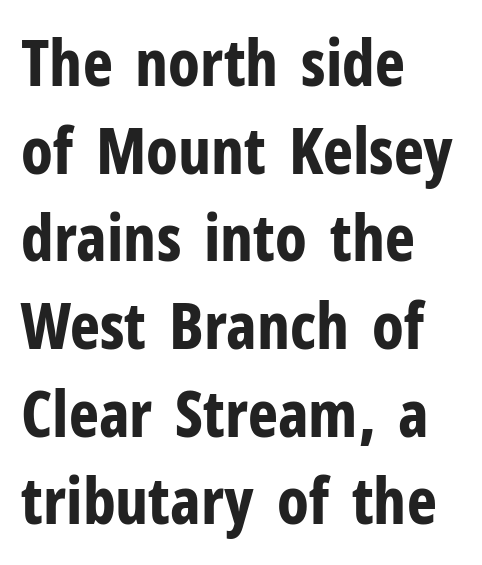
The image shows 64 px bold, condensed sans-serif type, upright; set left-aligned, normal line spacing (1.37x), normal letter spacing, not underlined; low stroke contrast and a medium x-height.
